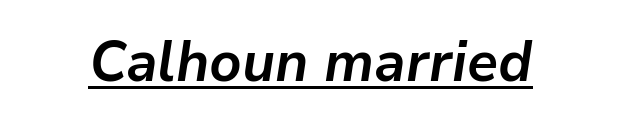
Q: Is the text bold? A: Yes.
Q: Is the text italic (slanted)? A: Yes, it leans right by about 9 degrees.
Q: Is the text underlined? A: Yes.
Q: Is the spacing between letters normal or unusually wide? A: Normal.
Q: Width (condensed, normal, or wide)? A: Normal.
Q: Stroke contrast? A: Low.
Q: x-height? A: Medium.
Q: Monospaced? A: No.
